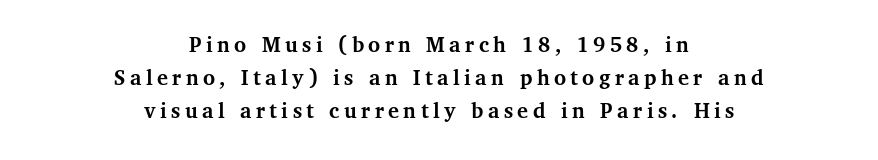
The image shows 23 px bold type, upright; set centered, normal line spacing (1.43x), not underlined.
